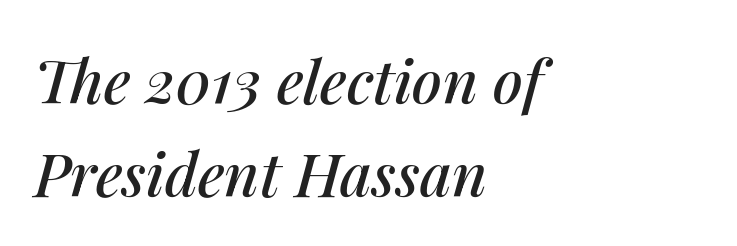
A typesetter would call this proportional, since set widths differ per character. Anything drawn beneath the words? Only blank space. Horizontal bands of white between lines are of average thickness. The gaps between neighbouring characters are ordinary and unremarkable.
